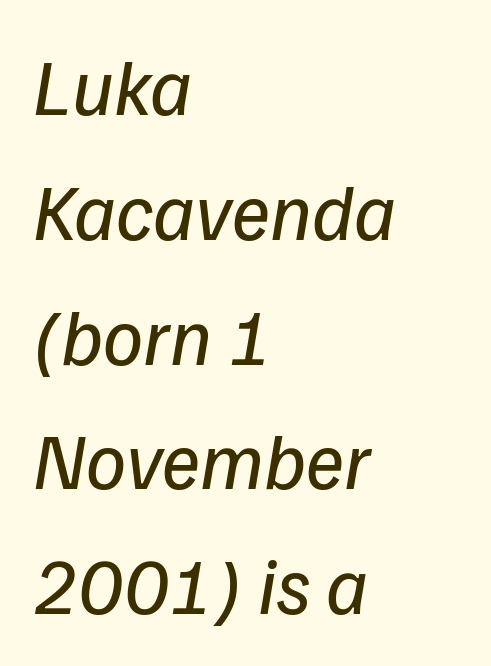
The area under the type is left untouched. Stroke terminals: plain, sans-serif. Line spacing here is normal. Each letter keeps its own natural width here, so spacing adapts to shape. How are the letters spaced? Ordinarily, with no added tracking.
